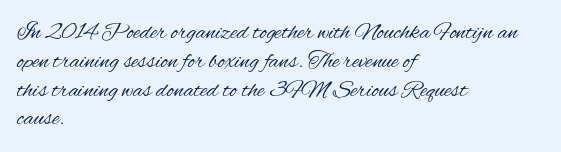
Q: Is the text bold? A: No.
Q: Is the text italic (slanted)? A: Yes.
Q: Is the text underlined? A: No.
Q: How is the paragraph aligned? A: Left-aligned.
Q: Is the spacing between letters normal or unusually wide? A: Normal.
